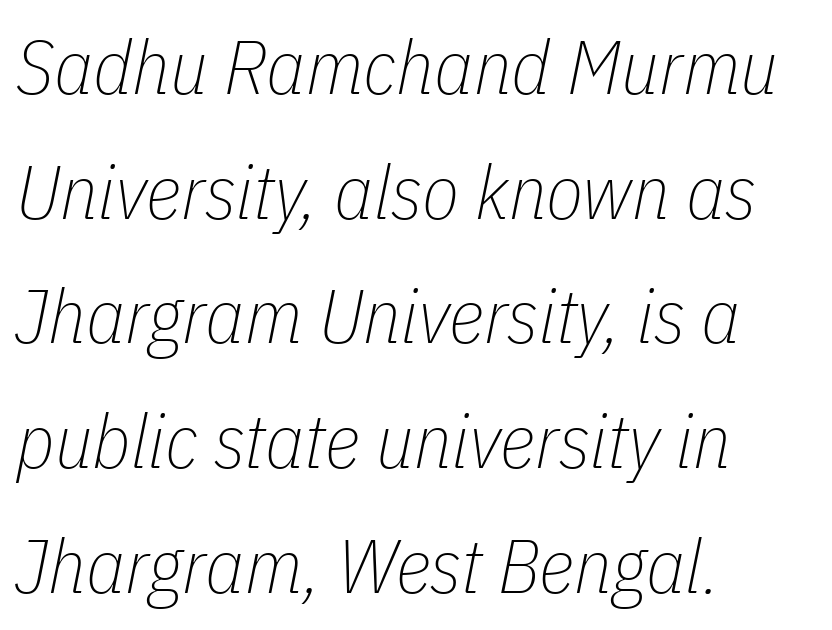
{"italic": "yes", "lean": "right", "slant_degrees": 11, "bold": "no", "weight": "thin", "width": "condensed", "stroke_contrast": "low", "x_height": "medium", "monospaced": "no", "underline": "no", "align": "left", "line_spacing": "normal", "line_spacing_ratio": 1.64, "letter_spacing": "normal", "letter_spacing_em": 0.0, "glyph_px": 76}
